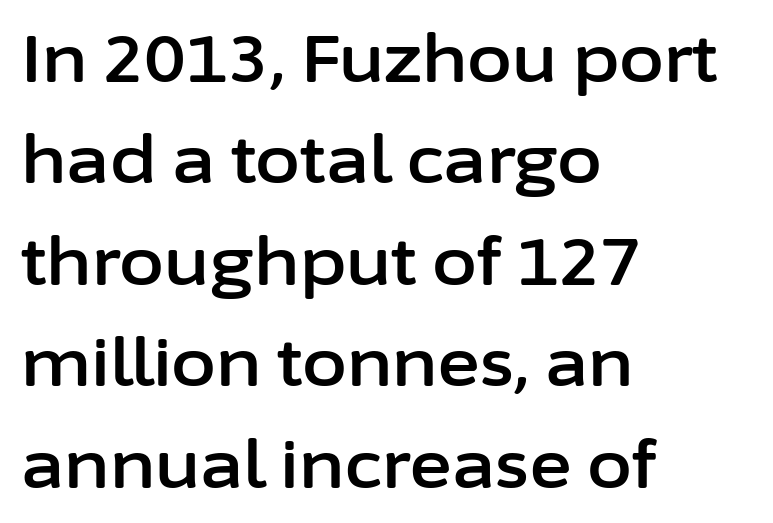
The image shows 65 px sans-serif type, upright; set left-aligned, normal line spacing (1.56x), normal letter spacing, not underlined; low stroke contrast and a medium x-height.
